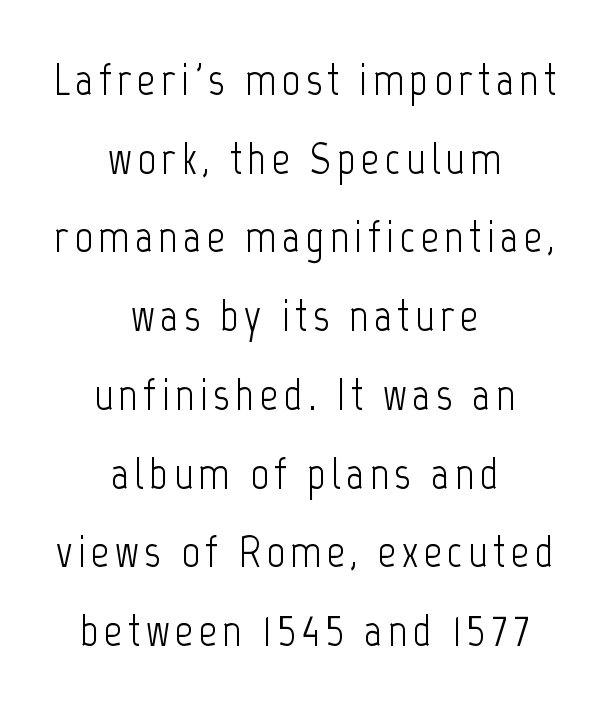
{"serif": "no", "italic": "no", "bold": "no", "weight": "light", "width": "condensed", "stroke_contrast": "low", "x_height": "medium", "monospaced": "no", "underline": "no", "align": "center", "line_spacing_ratio": 1.75, "glyph_px": 45}
